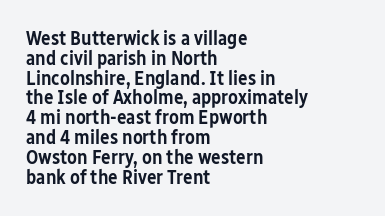
The image shows 20 px text type, upright; set left-aligned, tight line spacing (0.99x), normal letter spacing, not underlined.
